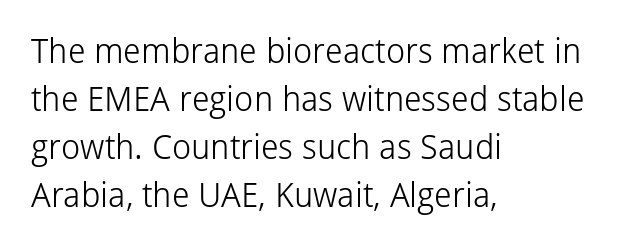
{"serif": "no", "italic": "no", "bold": "no", "weight": "light", "width": "normal", "stroke_contrast": "low", "x_height": "medium", "monospaced": "no", "underline": "no", "align": "left", "line_spacing": "normal", "line_spacing_ratio": 1.41, "letter_spacing": "normal", "letter_spacing_em": 0.0, "glyph_px": 34}
